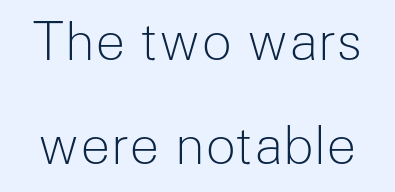
{"serif": "no", "italic": "no", "bold": "no", "weight": "light", "width": "normal", "stroke_contrast": "low", "x_height": "medium", "monospaced": "no", "underline": "no", "line_spacing": "loose", "line_spacing_ratio": 2.03, "letter_spacing": "normal", "letter_spacing_em": 0.0, "glyph_px": 51}
